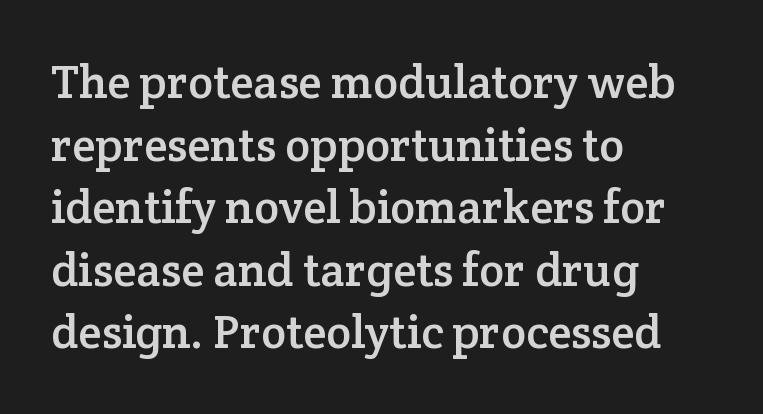
There is no visible air inserted between adjacent glyphs. Notice how the stems are strictly vertical — no italics here. Yep, those are serifs on the letters. The letters advance in unequal steps, a hallmark of proportional type. Is the block centered? No — it sits flush against the left margin.
